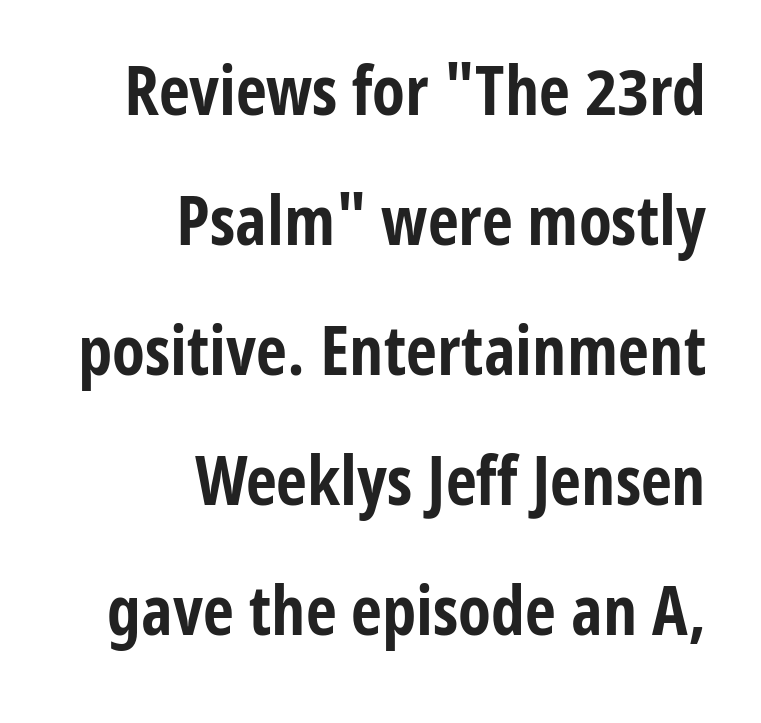
Q: Is the text bold? A: Yes.
Q: Is the text italic (slanted)? A: No, it is upright.
Q: Is the typeface a serif or a sans-serif typeface? A: Sans-serif.
Q: Is the text underlined? A: No.
Q: How is the paragraph aligned? A: Right-aligned.
Q: Is the spacing between letters normal or unusually wide? A: Normal.
Q: Is the spacing between lines tight, normal or loose? A: Loose.
Q: Width (condensed, normal, or wide)? A: Condensed.
Q: Stroke contrast? A: Low.
Q: x-height? A: Medium.
Q: Monospaced? A: No.
